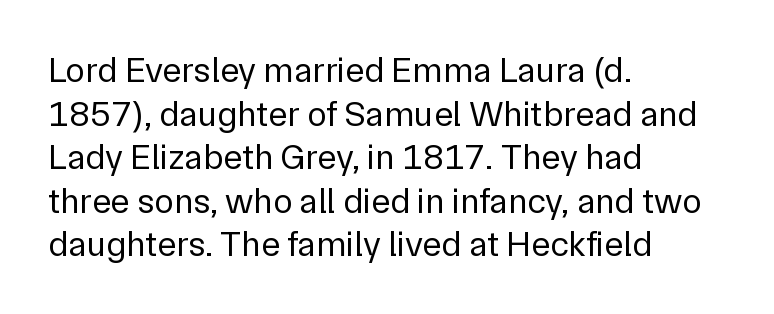
{"serif": "no", "italic": "no", "bold": "no", "weight": "regular", "width": "normal", "stroke_contrast": "low", "x_height": "medium", "monospaced": "no", "underline": "no", "align": "left", "line_spacing_ratio": 1.21, "letter_spacing": "normal", "letter_spacing_em": 0.0, "glyph_px": 36}
